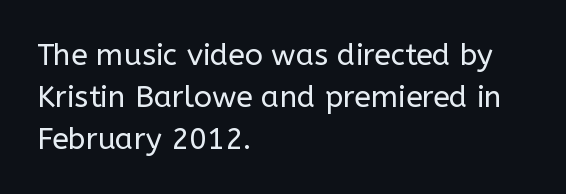
The image shows 30 px regular-weight sans-serif type, upright; set left-aligned, normal line spacing (1.4x), normal letter spacing, not underlined; low stroke contrast and a medium x-height.
